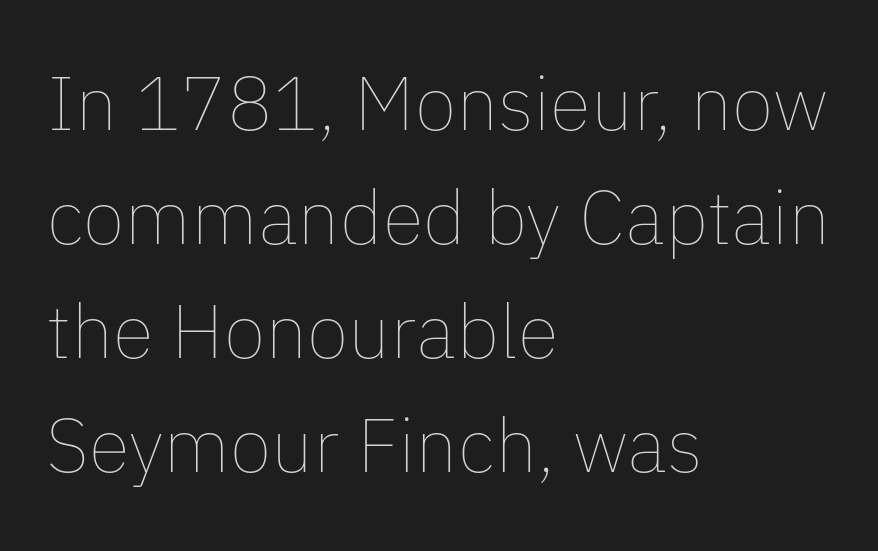
Q: Is the text bold? A: No.
Q: Is the text italic (slanted)? A: No, it is upright.
Q: Is the text underlined? A: No.
Q: How is the paragraph aligned? A: Left-aligned.
Q: Is the spacing between letters normal or unusually wide? A: Normal.
Q: Is the spacing between lines tight, normal or loose? A: Normal.
Q: Width (condensed, normal, or wide)? A: Normal.
Q: Stroke contrast? A: Low.
Q: x-height? A: Medium.
Q: Monospaced? A: No.
